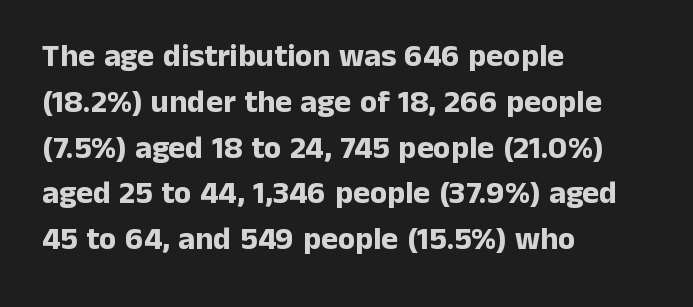
Reading down the block, your eye returns to a fixed left position each line. What stands out about the letter spacing? Nothing — it is the standard amount. The string is rendered with underlining switched off. A typesetter would mark this as roman, not italic.
